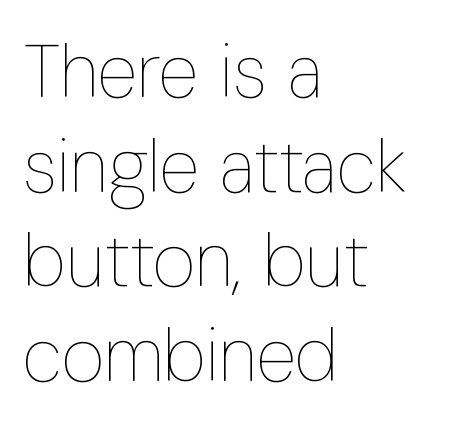
Q: Is the text bold? A: No.
Q: Is the text italic (slanted)? A: No, it is upright.
Q: Is the text underlined? A: No.
Q: How is the paragraph aligned? A: Left-aligned.
Q: Is the spacing between letters normal or unusually wide? A: Normal.
Q: Is the spacing between lines tight, normal or loose? A: Normal.
Q: Width (condensed, normal, or wide)? A: Condensed.
Q: Stroke contrast? A: Low.
Q: x-height? A: Medium.
Q: Monospaced? A: No.
